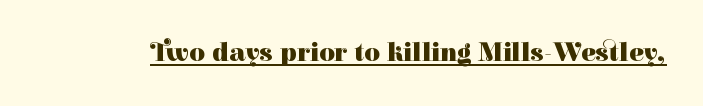
{"italic": "no", "bold": "yes", "underline": "yes", "letter_spacing": "normal", "letter_spacing_em": 0.0, "glyph_px": 27}
